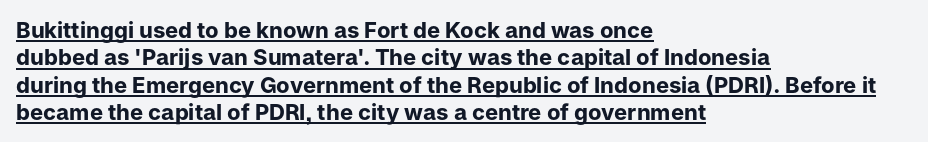
In terms of weight, the rendering is a true, heavy bold. This rendering uses left alignment, leaving the right contour irregular. The glyphs are accompanied by a horizontal stroke just below them. If you drew a line through each stem, it would be perfectly vertical. Honestly, the letter spacing is just normal — you wouldn't notice it.
